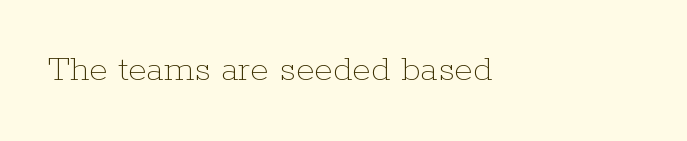
Is this a fixed-width face? No — the glyphs have proportional, varying widths. Each stroke keeps to a modest, everyday thickness or less. A typesetter would mark this as roman, not italic. Clear beneath every line of the passage. No extra tracking has been applied to these lines.
